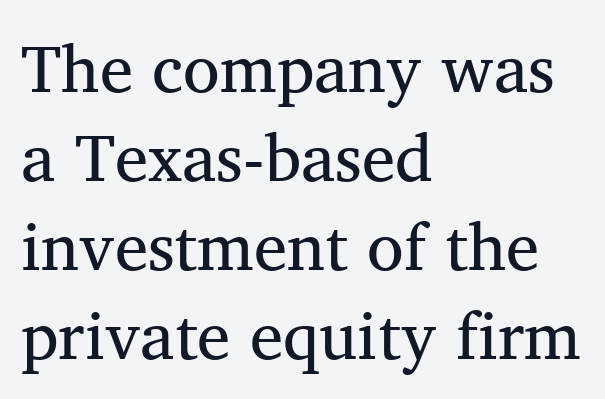
The image shows 67 px regular-weight serif type, upright; set left-aligned, normal line spacing (1.33x), normal letter spacing, not underlined; medium stroke contrast and a medium x-height.
